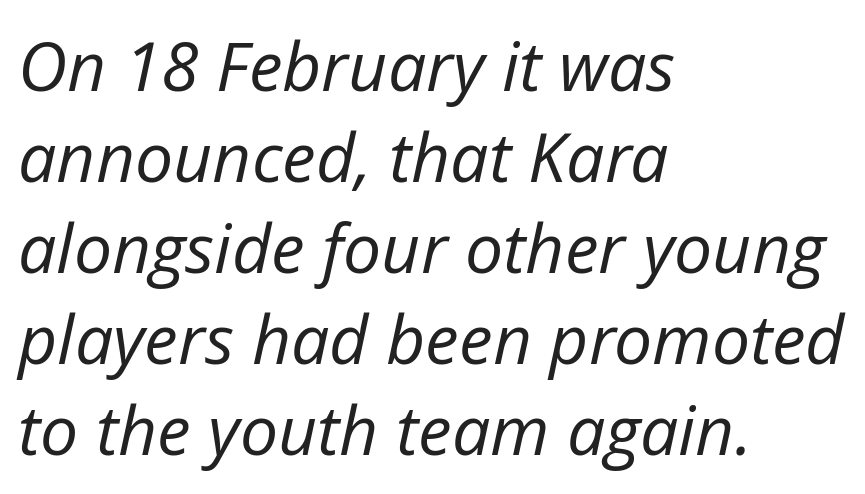
The image shows 68 px regular-weight type, italic (leaning right); set left-aligned, normal line spacing (1.34x), normal letter spacing, not underlined; low stroke contrast and a medium x-height.
